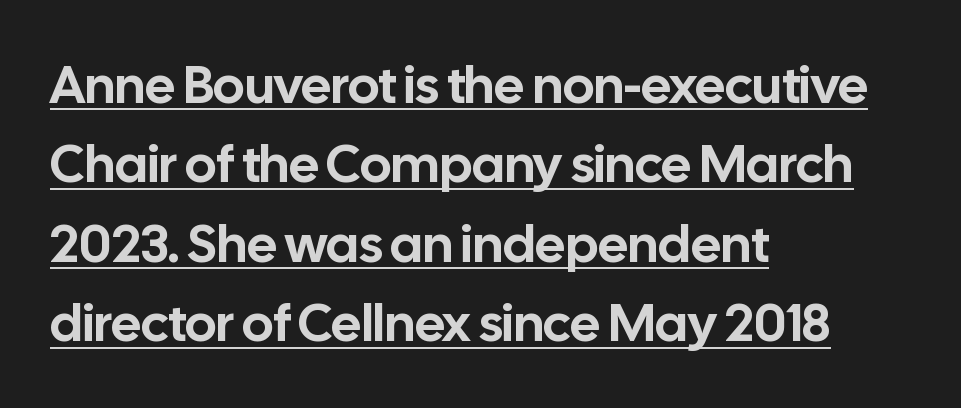
The image shows 53 px sans-serif type, upright; set left-aligned, normal line spacing (1.5x), normal letter spacing, underlined; low stroke contrast and a medium x-height.
